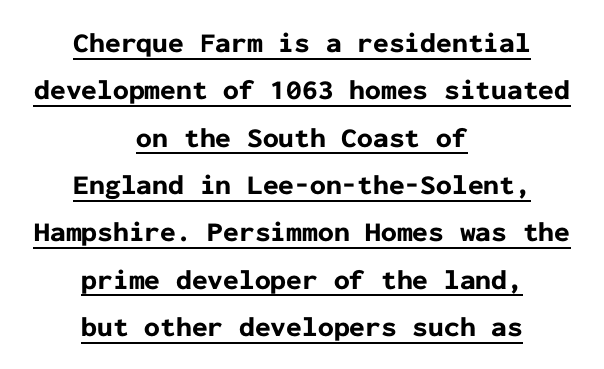
The image shows 28 px bold sans-serif type, upright, monospaced; set centered, normal line spacing (1.69x), normal letter spacing, underlined; low stroke contrast and a medium x-height.
